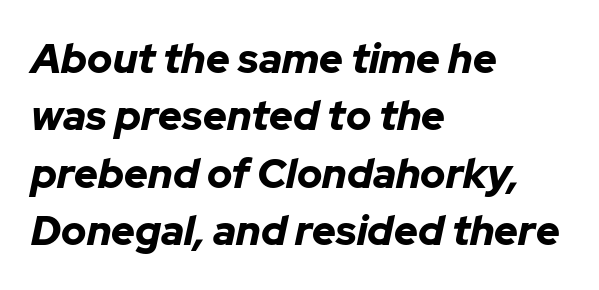
The image shows 41 px bold type, italic (leaning right); set left-aligned, normal line spacing (1.4x), normal letter spacing, not underlined; low stroke contrast and a medium x-height.
